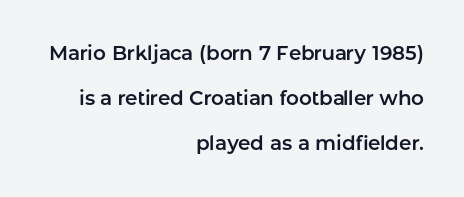
Q: Is the text italic (slanted)? A: No, it is upright.
Q: Is the text underlined? A: No.
Q: How is the paragraph aligned? A: Right-aligned.
Q: Is the spacing between letters normal or unusually wide? A: Normal.
Q: Is the spacing between lines tight, normal or loose? A: Loose.
